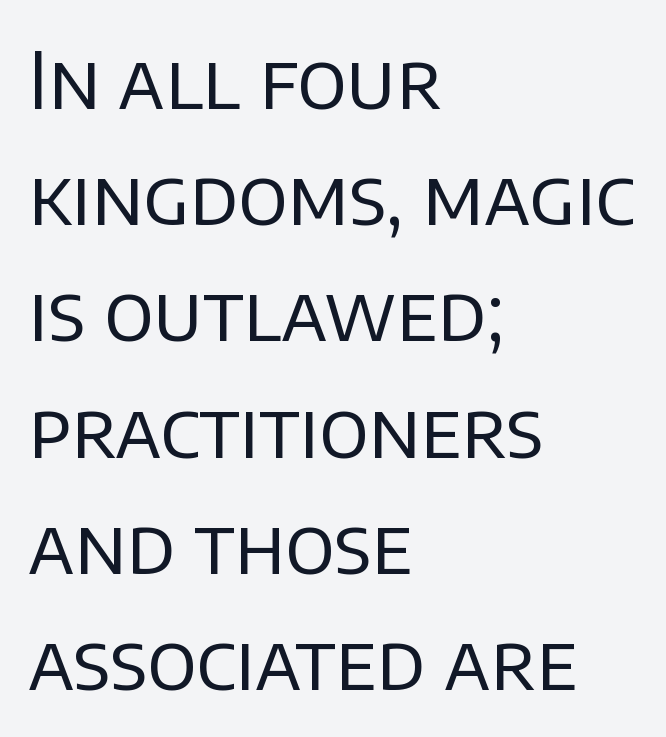
The image shows 78 px regular-weight sans-serif type, upright; set left-aligned, normal line spacing (1.49x), normal letter spacing, not underlined; low stroke contrast and a large x-height.
